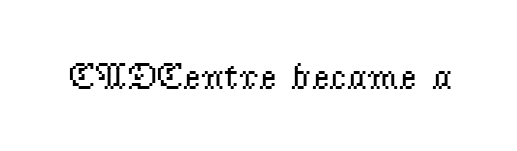
{"serif": "yes", "italic": "no", "bold": "no", "weight": "regular", "width": "normal", "stroke_contrast": "low", "x_height": "small", "monospaced": "no", "underline": "no", "letter_spacing": "normal", "letter_spacing_em": 0.0, "glyph_px": 38}
